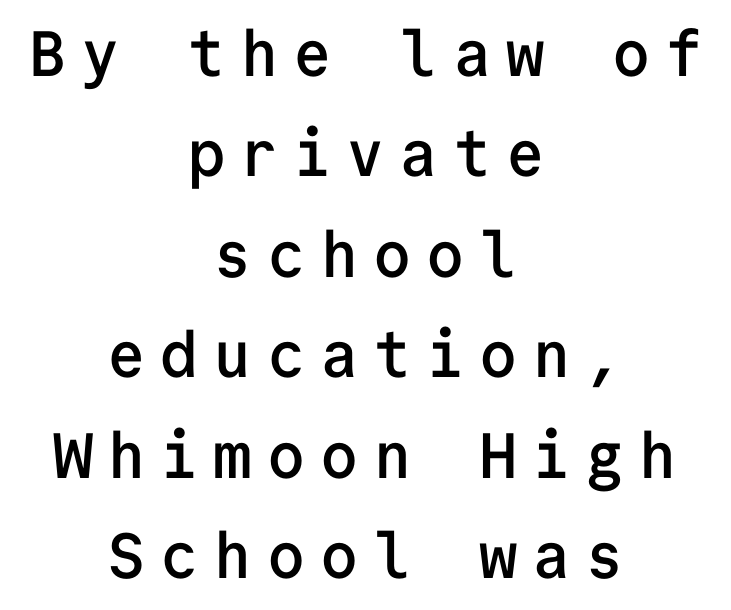
The image shows 64 px semibold sans-serif type, upright, monospaced; set centered, normal line spacing (1.57x), unusually wide letter spacing (+0.23 em), not underlined; low stroke contrast and a medium x-height.
